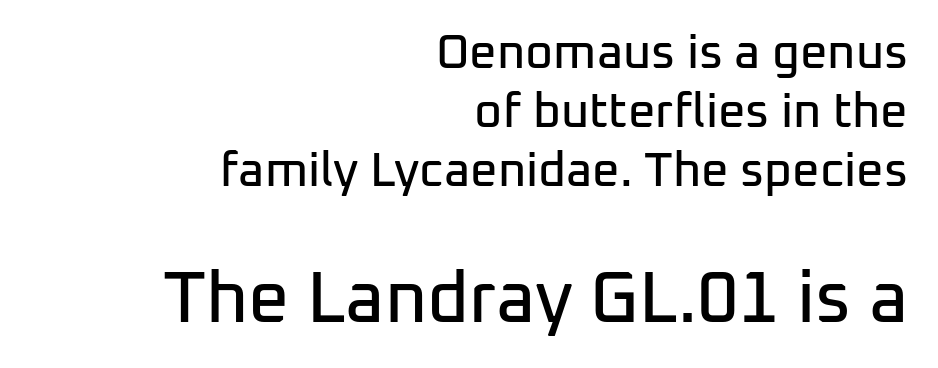
A typesetter would mark this as roman, not italic. Standard letterfit; no display-style spreading of the glyphs. Here the designer chose a conventional face with non-uniform glyph widths. Anything drawn beneath the words? Only blank space.
